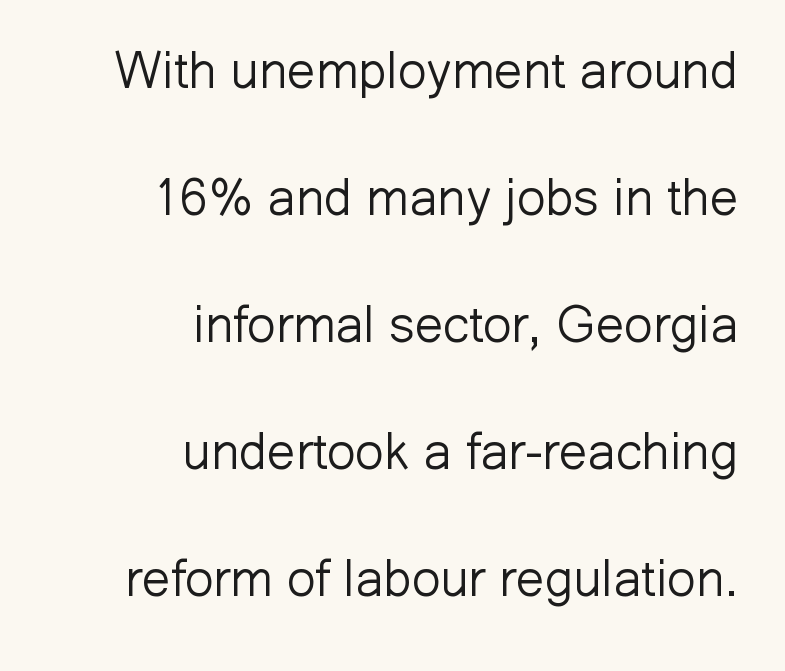
Q: Is the text bold? A: No.
Q: Is the text italic (slanted)? A: No, it is upright.
Q: Is the typeface a serif or a sans-serif typeface? A: Sans-serif.
Q: Is the text underlined? A: No.
Q: How is the paragraph aligned? A: Right-aligned.
Q: Is the spacing between letters normal or unusually wide? A: Normal.
Q: Is the spacing between lines tight, normal or loose? A: Loose.
Q: Width (condensed, normal, or wide)? A: Normal.
Q: Stroke contrast? A: Low.
Q: x-height? A: Medium.
Q: Monospaced? A: No.
